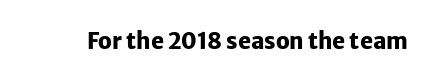
Q: Is the text bold? A: Yes.
Q: Is the text italic (slanted)? A: No, it is upright.
Q: Is the text underlined? A: No.
Q: Is the spacing between letters normal or unusually wide? A: Normal.
